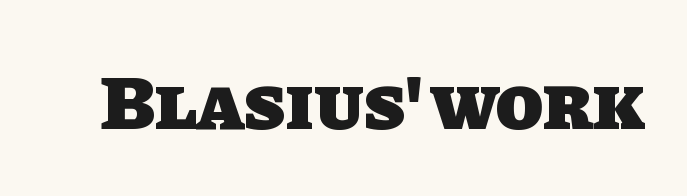
The image shows 77 px heavy sans-serif type; set normal letter spacing, not underlined; low stroke contrast and a large x-height.
